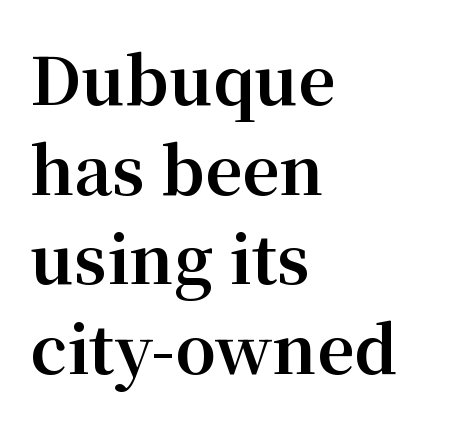
Q: Is the text bold? A: Yes.
Q: Is the text italic (slanted)? A: No, it is upright.
Q: Is the typeface a serif or a sans-serif typeface? A: Serif.
Q: Is the text underlined? A: No.
Q: How is the paragraph aligned? A: Left-aligned.
Q: Is the spacing between letters normal or unusually wide? A: Normal.
Q: Is the spacing between lines tight, normal or loose? A: Normal.
Q: Width (condensed, normal, or wide)? A: Normal.
Q: Stroke contrast? A: Medium.
Q: x-height? A: Medium.
Q: Monospaced? A: No.
